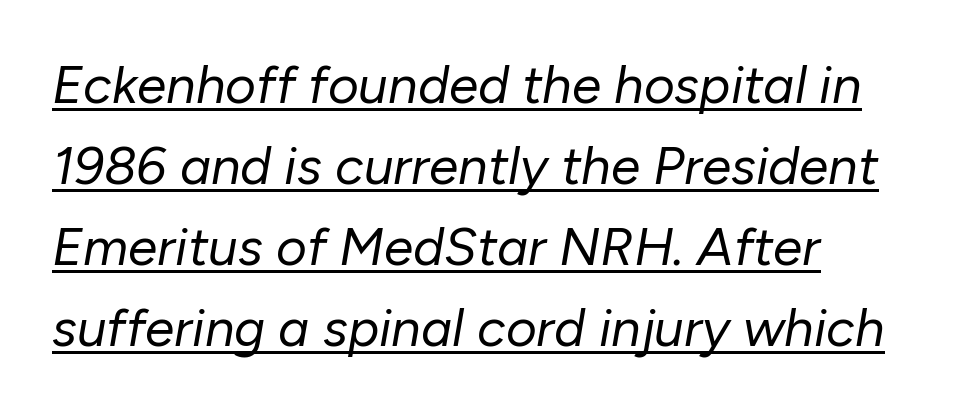
The image shows 53 px regular-weight type, italic (leaning right); set normal line spacing (1.53x), normal letter spacing, underlined; low stroke contrast and a medium x-height.
